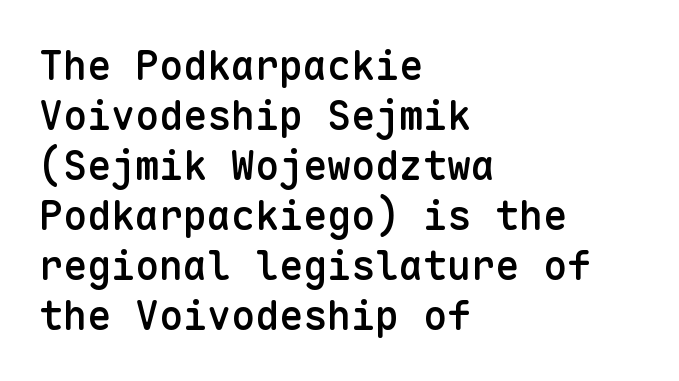
Notice how the stems are strictly vertical — no italics here. How would I describe the line gaps? Plain and ordinary. The face used here is monospaced, like something from a code editor. Classification — sans serif.
